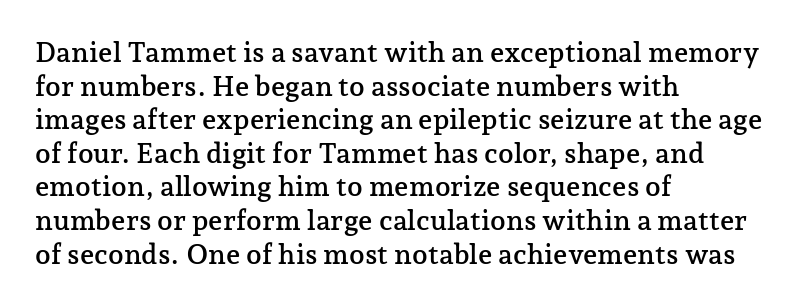
The image shows 28 px serif type, upright; set left-aligned, line spacing 1.2x, normal letter spacing, not underlined; low stroke contrast and a medium x-height.
